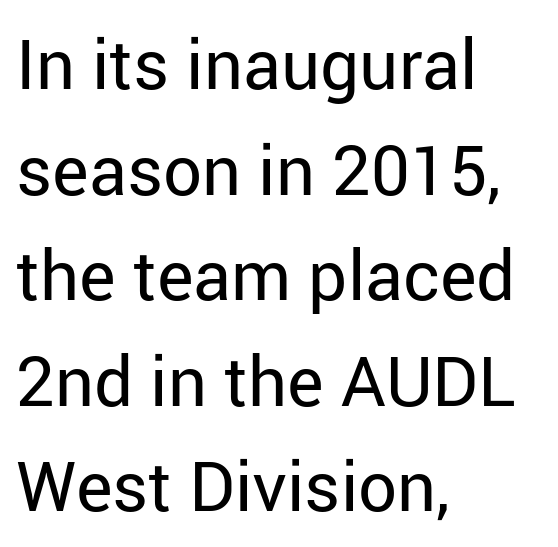
Q: Is the text bold? A: No.
Q: Is the text italic (slanted)? A: No, it is upright.
Q: Is the typeface a serif or a sans-serif typeface? A: Sans-serif.
Q: Is the text underlined? A: No.
Q: How is the paragraph aligned? A: Left-aligned.
Q: Is the spacing between letters normal or unusually wide? A: Normal.
Q: Is the spacing between lines tight, normal or loose? A: Normal.
Q: Width (condensed, normal, or wide)? A: Normal.
Q: Stroke contrast? A: Low.
Q: x-height? A: Medium.
Q: Monospaced? A: No.
